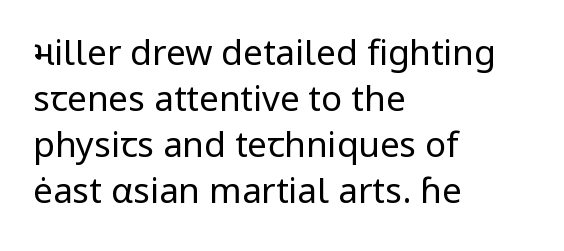
{"serif": "no", "italic": "no", "bold": "no", "weight": "regular", "width": "normal", "stroke_contrast": "low", "x_height": "medium", "monospaced": "no", "underline": "no", "align": "left", "line_spacing": "normal", "line_spacing_ratio": 1.31, "letter_spacing": "normal", "letter_spacing_em": 0.0, "glyph_px": 35}
